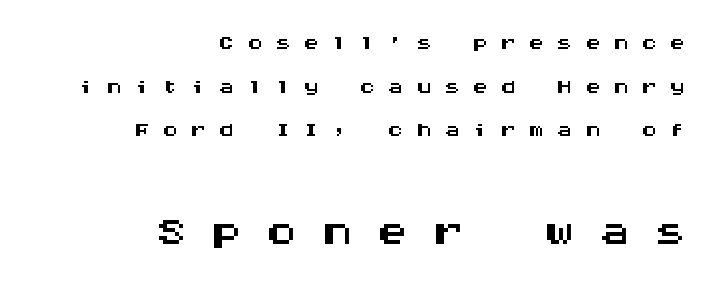
Q: Is the text italic (slanted)? A: No, it is upright.
Q: Is the typeface a serif or a sans-serif typeface? A: Sans-serif.
Q: Is the text underlined? A: No.
Q: How is the paragraph aligned? A: Right-aligned.
Q: Is the spacing between letters normal or unusually wide? A: Unusually wide.
Q: Is the spacing between lines tight, normal or loose? A: Normal.
Q: Which block of text is set in a larger size, the first (top) or the second (bottom)? A: The second (bottom) one.
Q: Width (condensed, normal, or wide)? A: Wide.
Q: Stroke contrast? A: Medium.
Q: x-height? A: Large.
Q: Monospaced? A: Yes.
